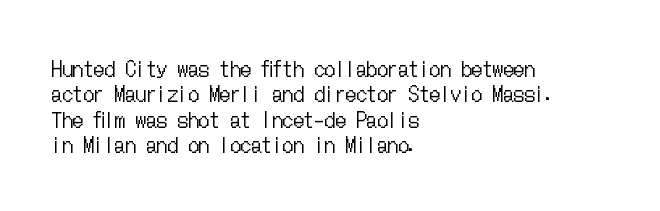
The image shows 21 px text type, upright; set left-aligned, line spacing 1.21x, normal letter spacing, not underlined.
